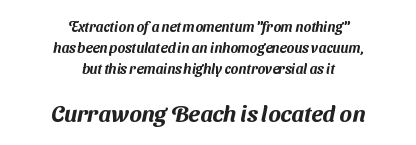
The image shows 23 px text type; set centered, normal line spacing (1.5x), normal letter spacing, not underlined; the second (bottom) block is 1.64x larger.
